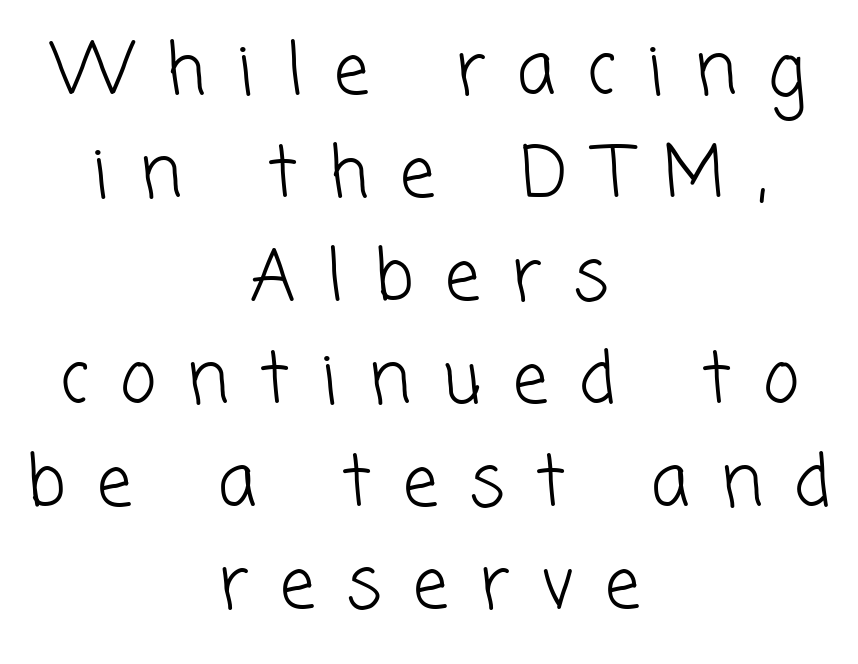
{"serif": "no", "bold": "no", "weight": "light", "width": "normal", "stroke_contrast": "low", "x_height": "medium", "monospaced": "no", "underline": "no", "align": "center", "line_spacing": "normal", "line_spacing_ratio": 1.47, "letter_spacing": "wide", "letter_spacing_em": 0.45, "glyph_px": 70}
